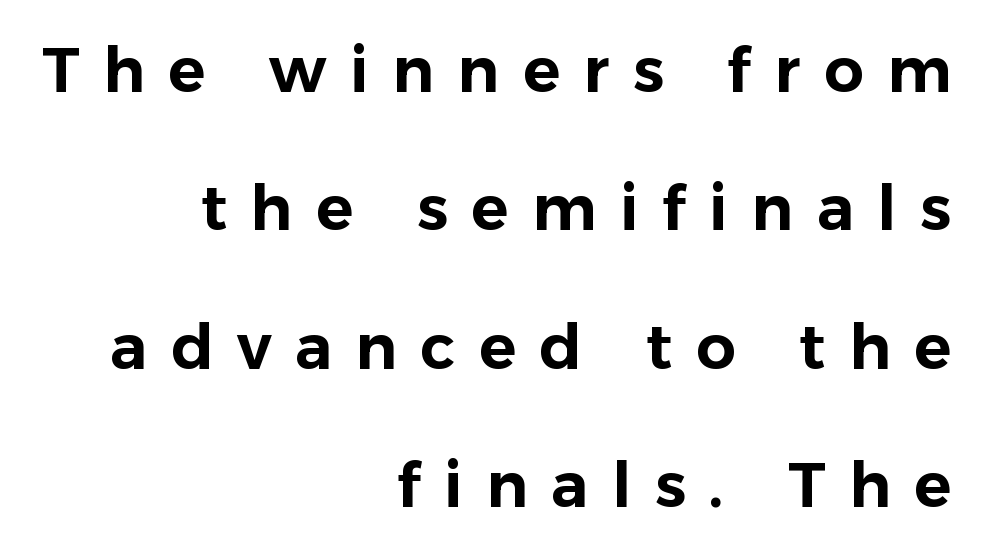
The image shows 62 px sans-serif type, upright; set right-aligned, loose line spacing (2.23x), unusually wide letter spacing (+0.38 em), not underlined; low stroke contrast and a medium x-height.
